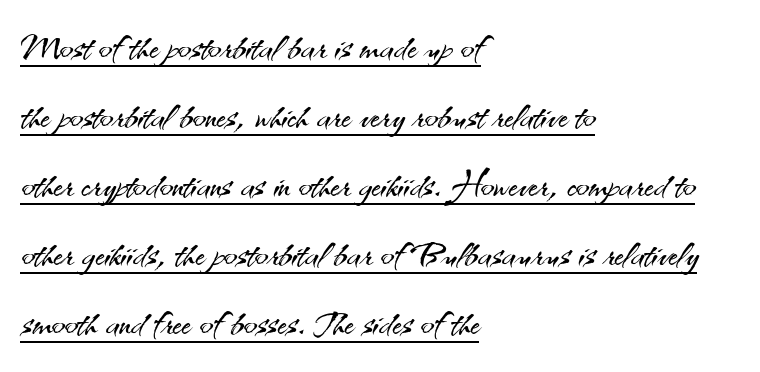
Spacing verdict: proportional, widths tailored to each character. The tracking reads as untouched default to a designer's eye. Reading down the column, the eye jumps a familiar distance to each next line. Compared with a centered layout, this one pins lines to the left instead.
